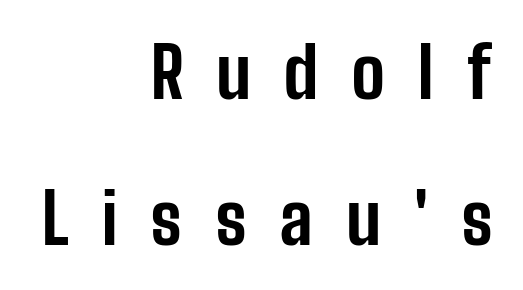
{"serif": "no", "italic": "no", "bold": "yes", "weight": "bold", "width": "condensed", "stroke_contrast": "low", "x_height": "medium", "monospaced": "no", "underline": "no", "align": "right", "line_spacing": "loose", "line_spacing_ratio": 2.08, "letter_spacing": "wide", "letter_spacing_em": 0.47, "glyph_px": 70}
